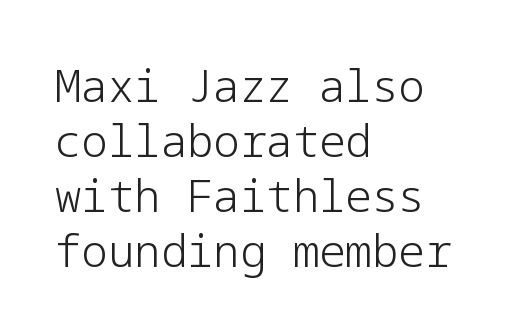
{"serif": "no", "italic": "no", "bold": "no", "weight": "light", "width": "normal", "stroke_contrast": "low", "x_height": "medium", "underline": "no", "align": "left", "line_spacing": "normal", "line_spacing_ratio": 1.25, "letter_spacing": "normal", "letter_spacing_em": 0.0, "glyph_px": 44}
